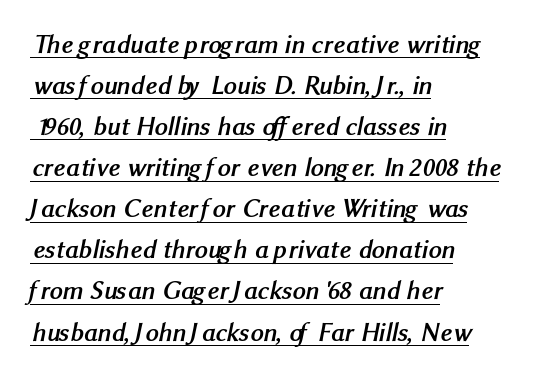
The image shows 26 px bold type; set left-aligned, normal line spacing (1.58x), normal letter spacing, underlined.
